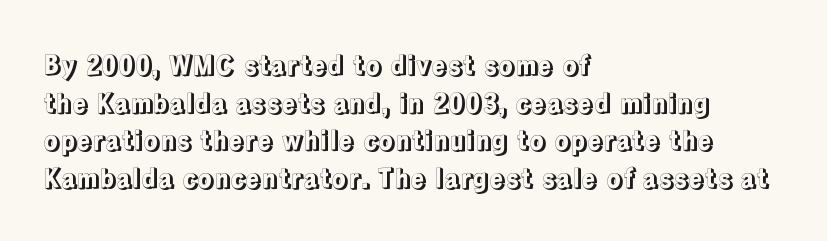
Q: Is the text italic (slanted)? A: No, it is upright.
Q: Is the text underlined? A: No.
Q: How is the paragraph aligned? A: Left-aligned.
Q: Is the spacing between letters normal or unusually wide? A: Normal.
Q: Is the spacing between lines tight, normal or loose? A: Normal.
